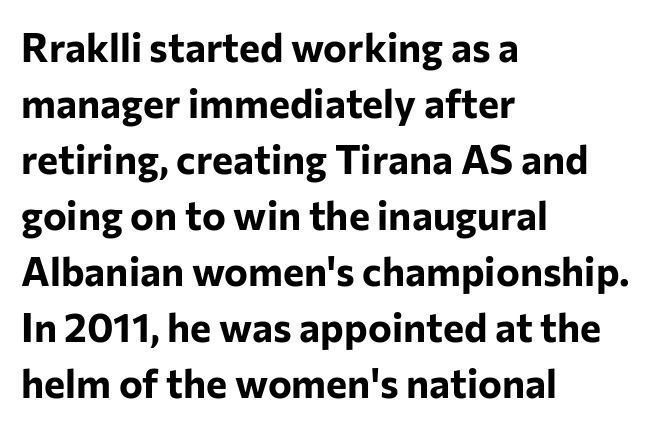
The image shows 40 px bold sans-serif type, upright; set left-aligned, normal line spacing (1.4x), normal letter spacing, not underlined; low stroke contrast and a medium x-height.
